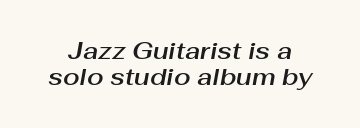
{"italic": "yes", "lean": "right", "slant_degrees": 10, "underline": "no", "line_spacing": "tight", "line_spacing_ratio": 1.09, "letter_spacing": "normal", "letter_spacing_em": 0.0, "glyph_px": 24}
